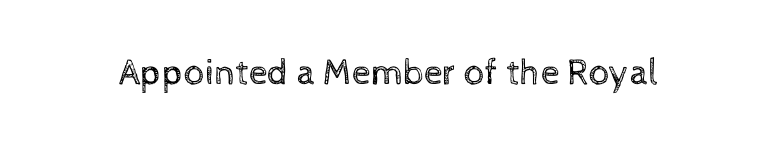
The image shows 37 px regular-weight type, upright; set normal letter spacing, not underlined; a medium x-height.
